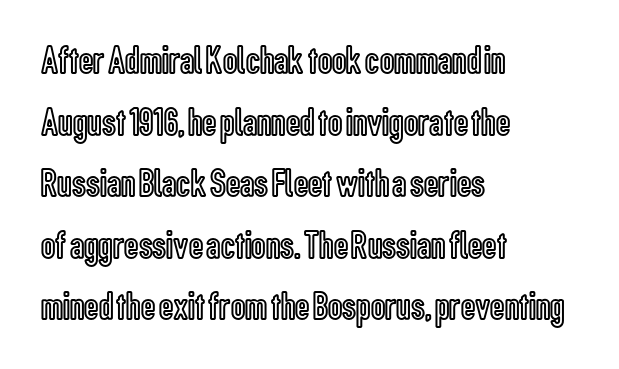
The image shows 40 px condensed type, upright; set left-aligned, normal line spacing (1.54x), normal letter spacing, not underlined; a medium x-height.
